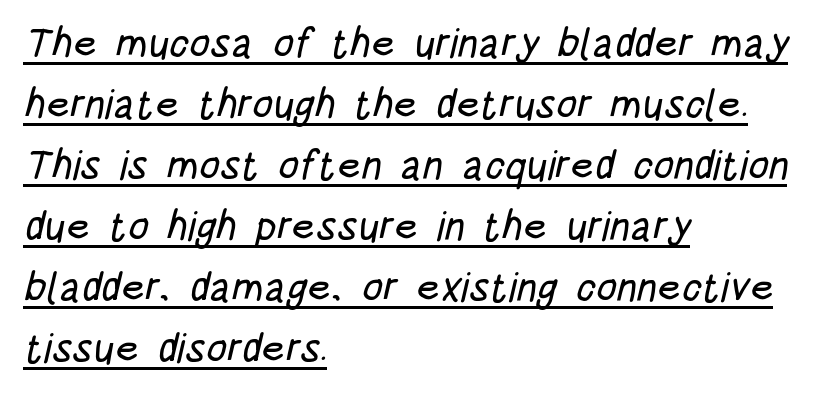
Classification — sans serif. Notice how a bar underscores the lettering throughout. Visually the block forms a straight wall on the left and a jagged coastline on the right. The line texture is even and compact thanks to regular tracking.
